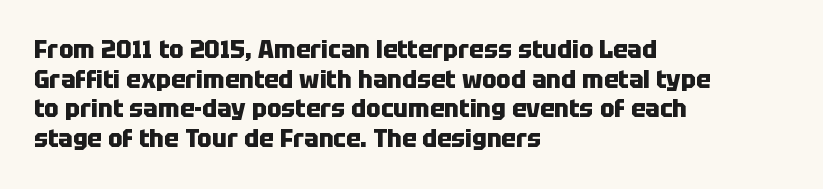
{"italic": "no", "bold": "yes", "underline": "no", "align": "left", "line_spacing_ratio": 1.23, "letter_spacing": "normal", "letter_spacing_em": 0.0, "glyph_px": 24}
